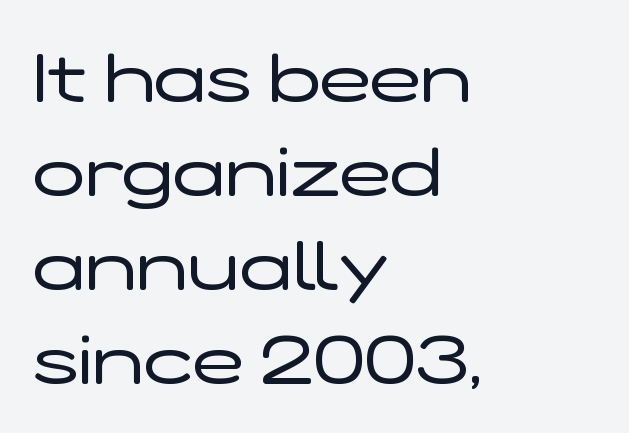
{"serif": "no", "italic": "no", "bold": "no", "weight": "regular", "width": "wide", "stroke_contrast": "low", "x_height": "medium", "monospaced": "no", "underline": "no", "align": "left", "line_spacing": "normal", "line_spacing_ratio": 1.36, "letter_spacing": "normal", "letter_spacing_em": 0.0, "glyph_px": 69}
